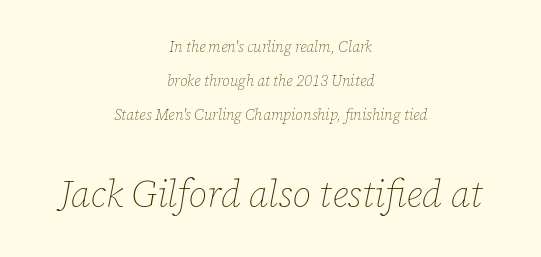
{"italic": "yes", "lean": "right", "slant_degrees": 12, "bold": "no", "weight": "thin", "width": "normal", "stroke_contrast": "low", "x_height": "medium", "monospaced": "no", "underline": "no", "align": "center", "line_spacing": "loose", "line_spacing_ratio": 2.28, "letter_spacing": "normal", "letter_spacing_em": 0.0, "larger_block": "second", "size_ratio": 2.47, "glyph_px": 37}
